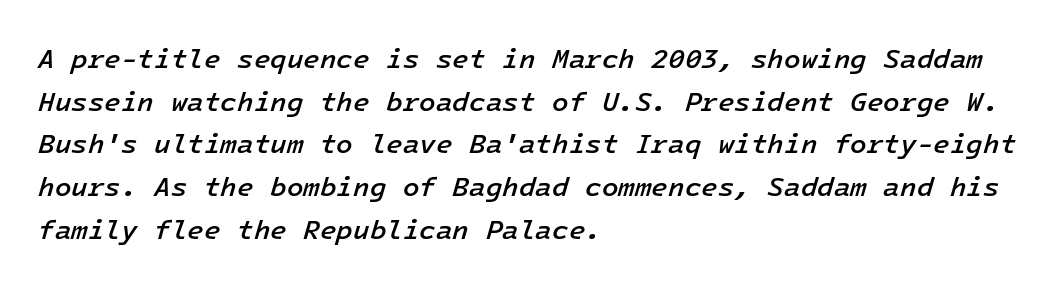
The image shows 27 px text type, italic (leaning right); set left-aligned, normal line spacing (1.58x), normal letter spacing, not underlined.
